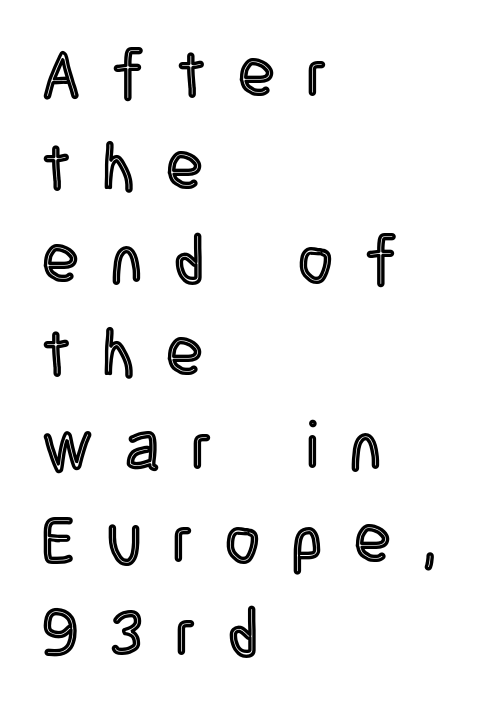
{"italic": "no", "width": "condensed", "x_height": "large", "monospaced": "no", "underline": "no", "align": "left", "line_spacing": "normal", "line_spacing_ratio": 1.39, "letter_spacing": "wide", "letter_spacing_em": 0.48, "glyph_px": 67}
